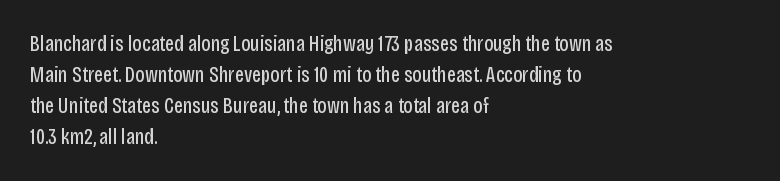
The image shows 22 px text type, upright; set left-aligned, normal line spacing (1.41x), normal letter spacing, not underlined.
